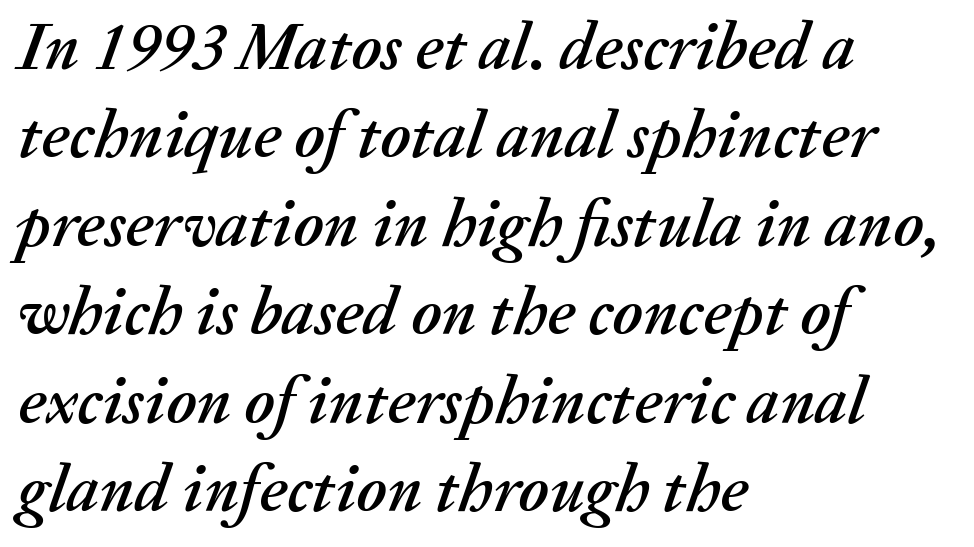
Q: Is the text italic (slanted)? A: Yes, it leans right by about 20 degrees.
Q: Is the text underlined? A: No.
Q: How is the paragraph aligned? A: Left-aligned.
Q: Is the spacing between letters normal or unusually wide? A: Normal.
Q: Is the spacing between lines tight, normal or loose? A: Normal.
Q: Width (condensed, normal, or wide)? A: Normal.
Q: Stroke contrast? A: Medium.
Q: x-height? A: Medium.
Q: Monospaced? A: No.
